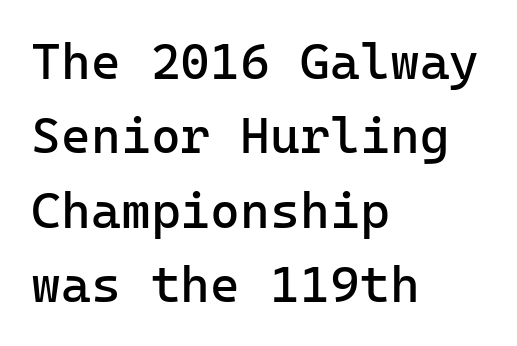
Plain, unruled lines of type. The paragraph has a hard left edge and a soft right edge. Every stem runs plumb, perpendicular to the baseline. Honestly, the row spacing looks completely unremarkable. A typesetter would call this zero additional tracking. Examine the stroke ends and you'll find no serifs.
